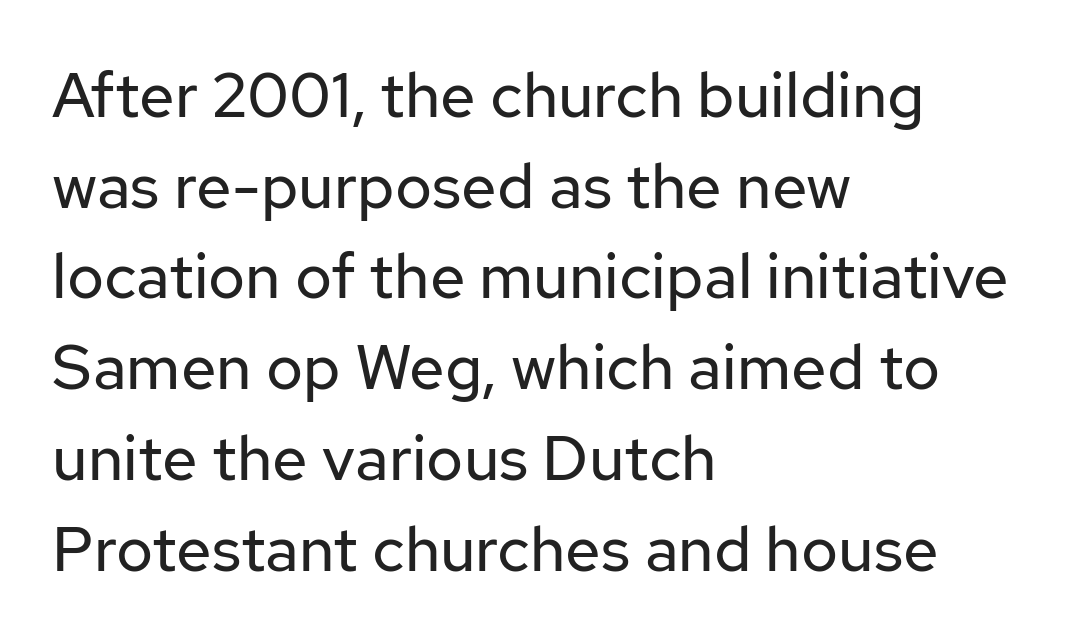
{"serif": "no", "italic": "no", "bold": "no", "weight": "regular", "width": "normal", "stroke_contrast": "low", "x_height": "medium", "monospaced": "no", "underline": "no", "align": "left", "line_spacing": "normal", "line_spacing_ratio": 1.44, "letter_spacing": "normal", "letter_spacing_em": 0.0, "glyph_px": 63}
